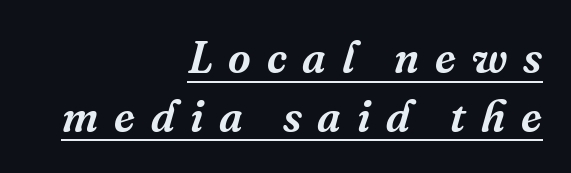
Q: Is the text italic (slanted)? A: Yes, it leans right by about 16 degrees.
Q: Is the typeface a serif or a sans-serif typeface? A: Serif.
Q: Is the text underlined? A: Yes.
Q: How is the paragraph aligned? A: Right-aligned.
Q: Is the spacing between letters normal or unusually wide? A: Unusually wide.
Q: Is the spacing between lines tight, normal or loose? A: Normal.
Q: Width (condensed, normal, or wide)? A: Normal.
Q: Stroke contrast? A: Medium.
Q: x-height? A: Medium.
Q: Monospaced? A: No.
